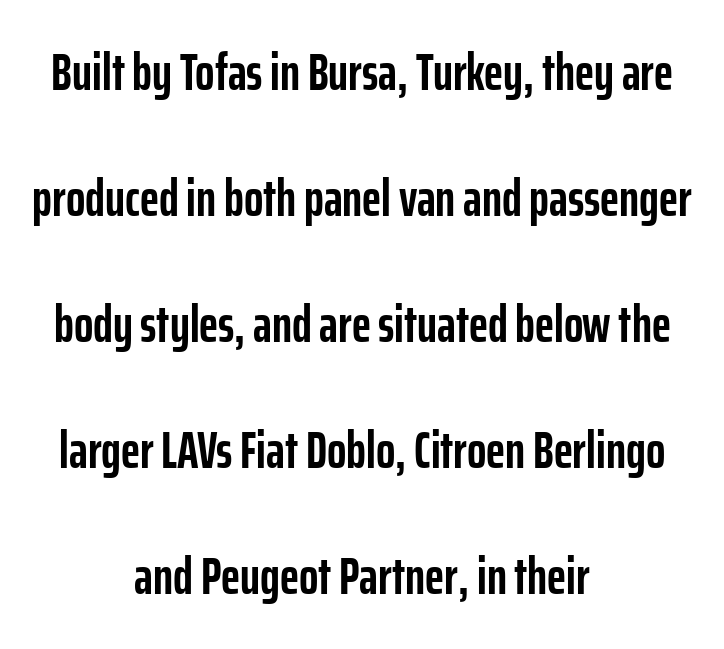
Q: Is the text bold? A: Yes.
Q: Is the text italic (slanted)? A: No, it is upright.
Q: Is the typeface a serif or a sans-serif typeface? A: Sans-serif.
Q: Is the text underlined? A: No.
Q: How is the paragraph aligned? A: Centered.
Q: Is the spacing between letters normal or unusually wide? A: Normal.
Q: Is the spacing between lines tight, normal or loose? A: Loose.
Q: Width (condensed, normal, or wide)? A: Condensed.
Q: Stroke contrast? A: Low.
Q: x-height? A: Medium.
Q: Monospaced? A: No.
